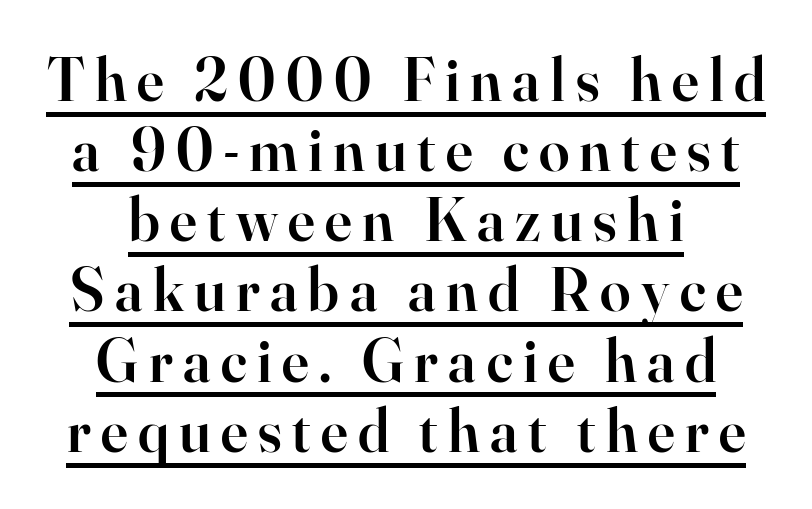
The image shows 61 px semibold serif type, upright; set centered, tight line spacing (1.15x), underlined; high stroke contrast and a small x-height.
